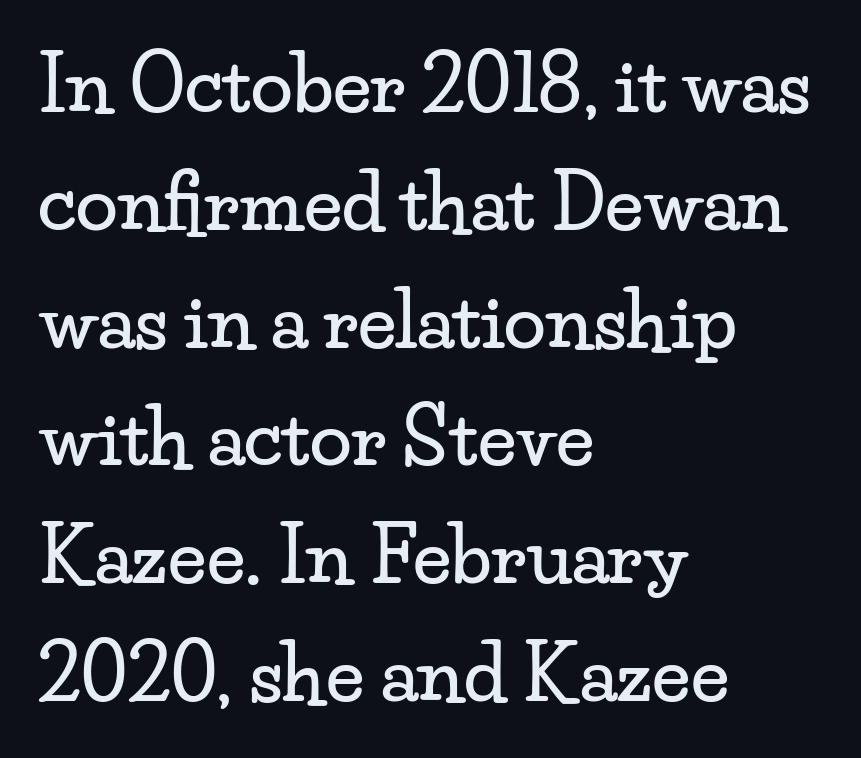
Q: Is the text italic (slanted)? A: No, it is upright.
Q: Is the typeface a serif or a sans-serif typeface? A: Serif.
Q: Is the text underlined? A: No.
Q: How is the paragraph aligned? A: Left-aligned.
Q: Is the spacing between letters normal or unusually wide? A: Normal.
Q: Is the spacing between lines tight, normal or loose? A: Normal.
Q: Width (condensed, normal, or wide)? A: Wide.
Q: Stroke contrast? A: Low.
Q: x-height? A: Small.
Q: Monospaced? A: No.
